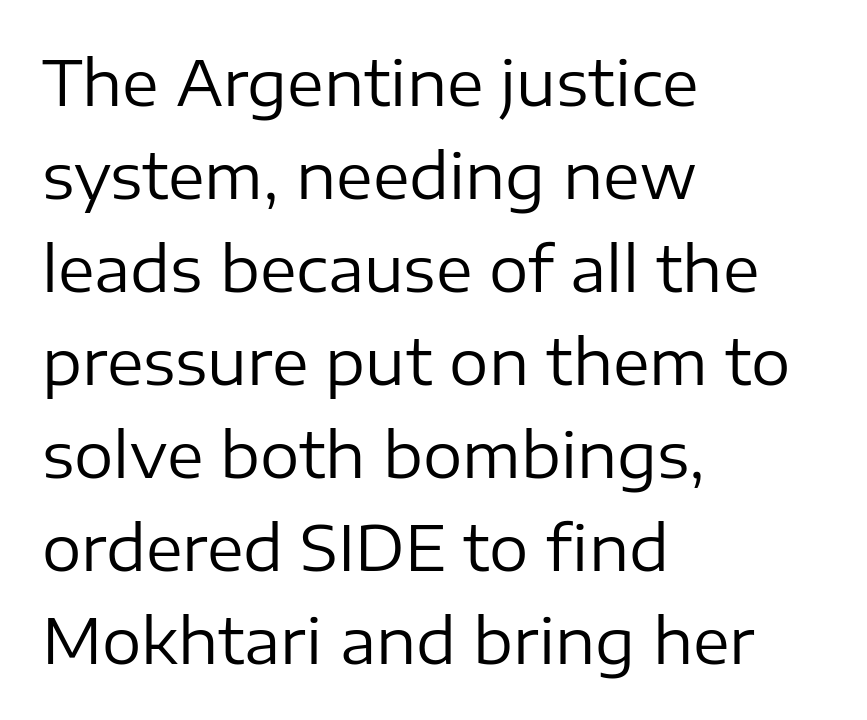
The image shows 62 px regular-weight sans-serif type, upright; set left-aligned, normal line spacing (1.5x), normal letter spacing, not underlined; low stroke contrast and a medium x-height.
